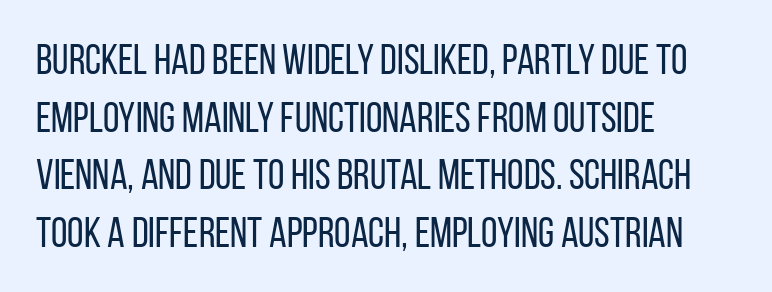
{"serif": "no", "italic": "no", "bold": "no", "weight": "regular", "width": "condensed", "stroke_contrast": "low", "x_height": "large", "monospaced": "no", "underline": "no", "align": "left", "line_spacing": "normal", "line_spacing_ratio": 1.37, "letter_spacing": "normal", "letter_spacing_em": 0.0, "glyph_px": 42}
